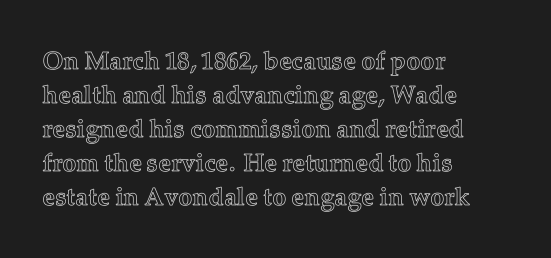
{"italic": "no", "underline": "no", "align": "left", "line_spacing": "normal", "line_spacing_ratio": 1.36, "letter_spacing": "normal", "letter_spacing_em": 0.0, "glyph_px": 25}
